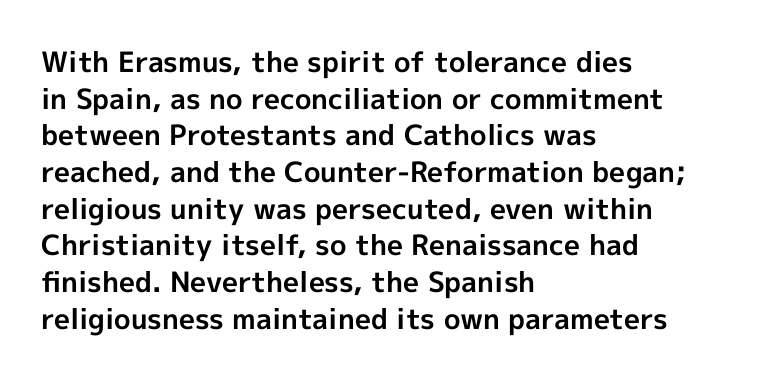
The face used here is proportionally spaced, like ordinary book or web type. Does extra space separate the letters? No, they use regular spacing. Horizontal alignment here is leftward, the default for most running prose. This is sans-serif lettering, the kind often seen on screens and signage. Leading: standard.
